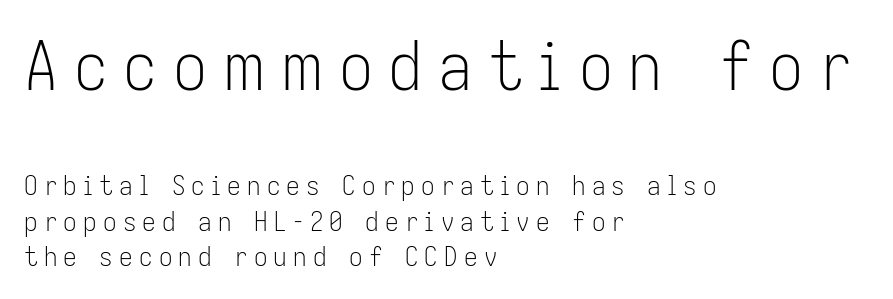
The image shows 68 px light, condensed sans-serif type, upright; set left-aligned, normal line spacing (1.32x), unusually wide letter spacing (+0.23 em), not underlined; the first (top) block is 2.52x larger; low stroke contrast and a medium x-height.
